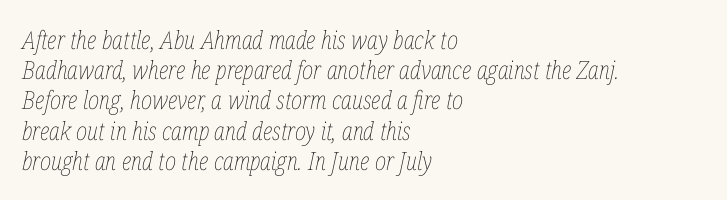
Q: Is the text bold? A: No.
Q: Is the text italic (slanted)? A: Yes, it leans right by about 12 degrees.
Q: Is the text underlined? A: No.
Q: How is the paragraph aligned? A: Left-aligned.
Q: Is the spacing between letters normal or unusually wide? A: Normal.
